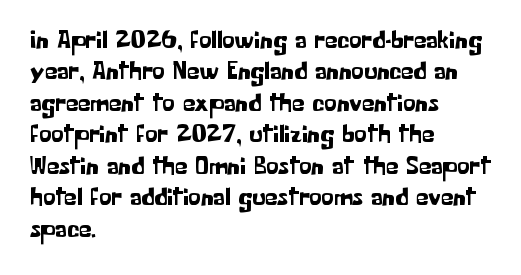
The space directly below the letters is spotless. Whoever set this chose a conventional vertical rhythm. The typesetter chose a ragged-right arrangement here. Posture: straight, roman, zero tilt. Standard letterfit; no display-style spreading of the glyphs.
